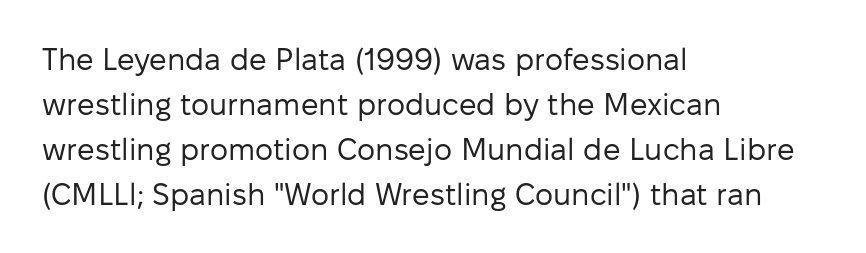
The image shows 31 px regular-weight sans-serif type, upright; set left-aligned, normal line spacing (1.45x), normal letter spacing, not underlined; low stroke contrast and a medium x-height.
